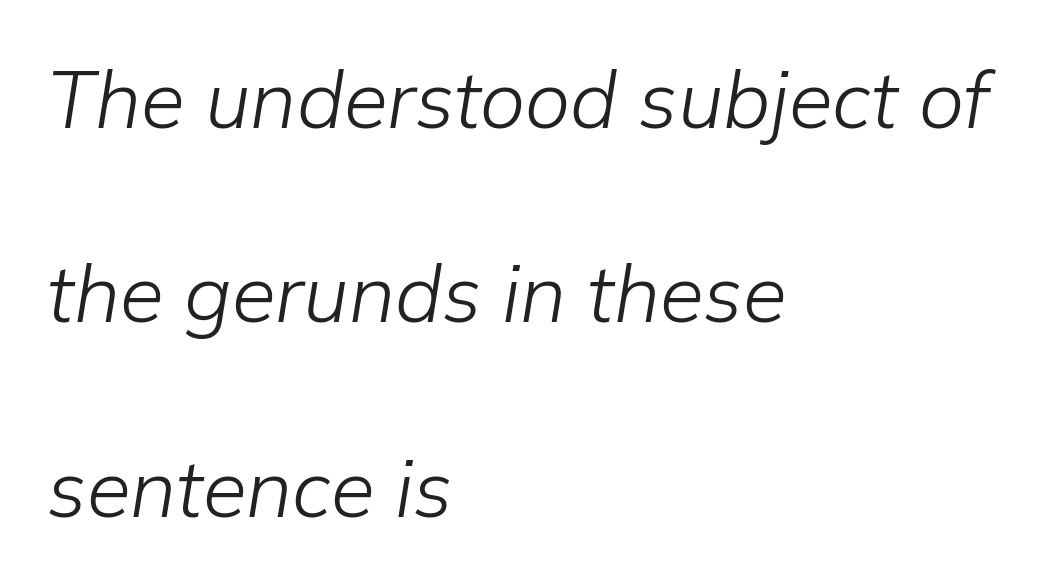
The rendering keeps characters at their native spacing. Descenders hang freely into open space. Loosely led — the rows are spread out. Leftover space on each line is placed entirely after the last word.
